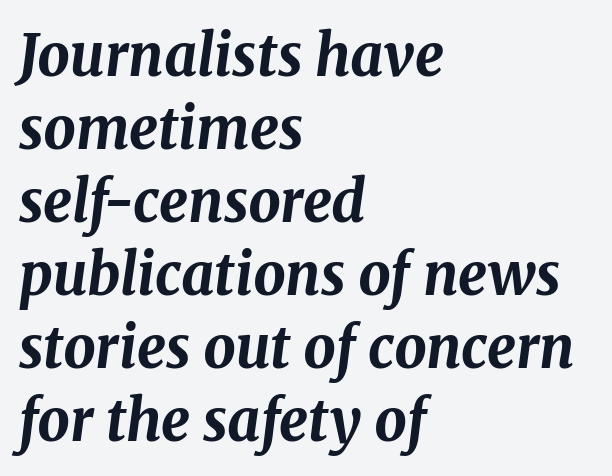
Where is the straight margin? On the left. The lines sit at an ordinary, default distance from one another. The strokes are fattened all the way to bold. Unmarked baselines from the first word to the last. Italic? Definitely — the glyphs are oblique. Is this a fixed-width face? No — the glyphs have proportional, varying widths.
